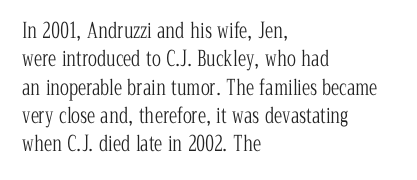
{"italic": "no", "bold": "no", "underline": "no", "align": "left", "line_spacing": "normal", "line_spacing_ratio": 1.35, "letter_spacing": "normal", "letter_spacing_em": 0.0, "glyph_px": 21}
